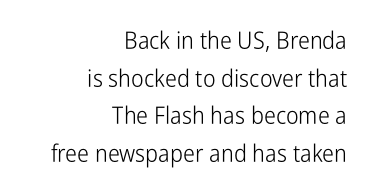
{"italic": "no", "bold": "no", "underline": "no", "align": "right", "line_spacing": "normal", "line_spacing_ratio": 1.57, "letter_spacing": "normal", "letter_spacing_em": 0.0, "glyph_px": 24}
